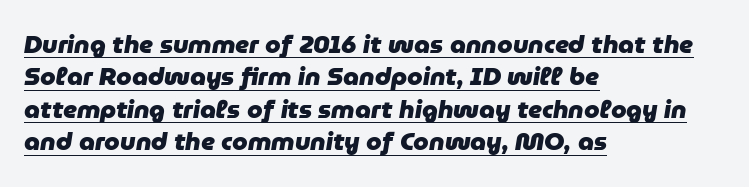
Compared with a centered layout, this one pins lines to the left instead. Emphasis-style slanted type is in use. The strokes are fattened all the way to bold. Rows of type keep a routine distance in the vertical direction. This is underlined copy, the kind a proofreader might mark for attention. No extra tracking has been applied to these lines.
